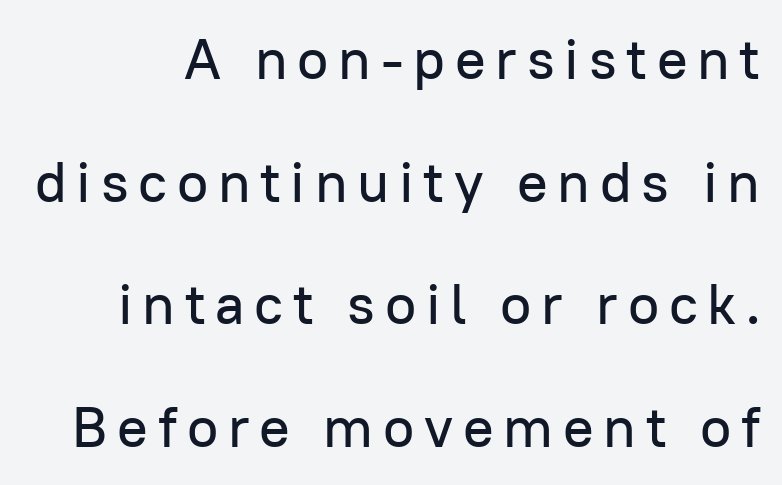
Do the letters lean? They stand straight. You could fit nearly another row in the gap between these rows. Note the varied advance widths — an 'i' is clearly narrower than an 'm'. Serif or sans? Sans — the stroke terminals are bare. The words here are not underlined.
